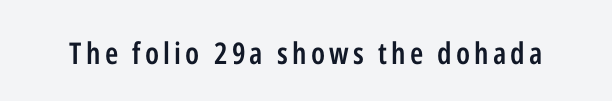
{"serif": "no", "italic": "no", "bold": "semi", "weight": "semibold", "width": "condensed", "stroke_contrast": "low", "x_height": "medium", "monospaced": "no", "underline": "no", "glyph_px": 30}
